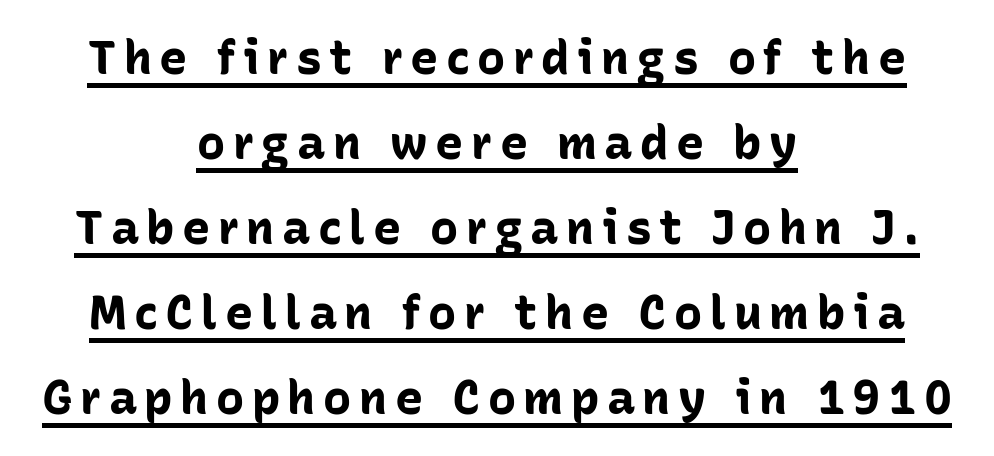
The image shows 47 px bold sans-serif type, upright; set centered, line spacing 1.81x, underlined; low stroke contrast and a medium x-height.
